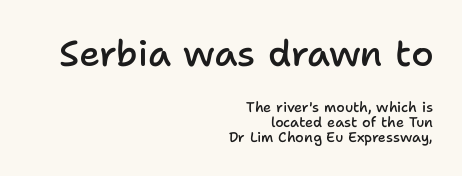
The image shows 36 px semibold sans-serif type, upright; set right-aligned, tight line spacing (1.08x), normal letter spacing, not underlined; the first (top) block is 2.57x larger; low stroke contrast and a medium x-height.
